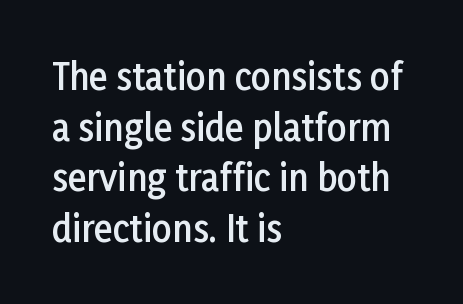
The glyphs in this specimen are sans serif. Ordinary non-slanted type is in use. Clear beneath every line of the passage. This sample has the flowing, uneven cadence of proportional lettering. The horizontal fit of the characters is conventional and even.
